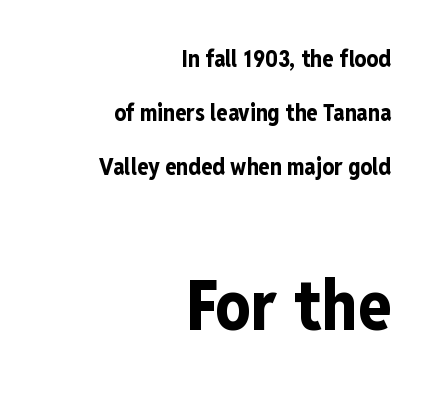
These lines are rendered in a variable-pitch font. Descenders are the only things crossing below the line. Here the glyphs are tracked normally, forming tight word shapes. Stroke terminals: plain, sans-serif.
